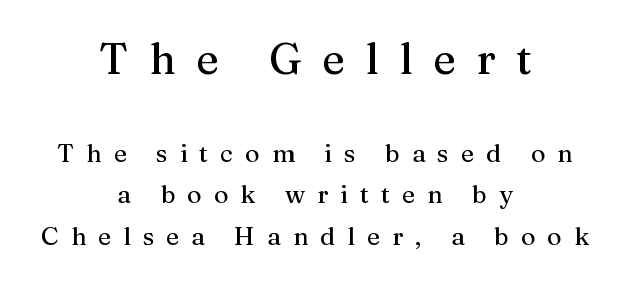
{"serif": "yes", "italic": "no", "width": "normal", "stroke_contrast": "medium", "x_height": "medium", "monospaced": "no", "underline": "no", "align": "center", "line_spacing": "normal", "line_spacing_ratio": 1.66, "letter_spacing": "wide", "letter_spacing_em": 0.48, "larger_block": "first", "size_ratio": 1.72, "glyph_px": 43}
